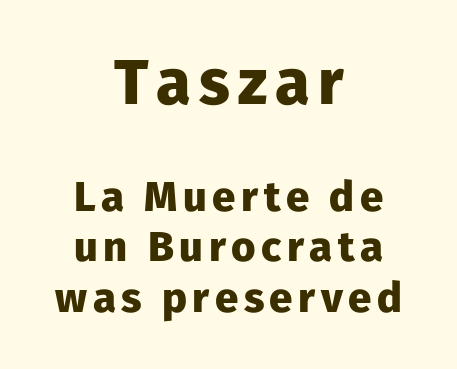
Q: Is the text bold? A: Yes.
Q: Is the text italic (slanted)? A: No, it is upright.
Q: Is the typeface a serif or a sans-serif typeface? A: Sans-serif.
Q: Is the text underlined? A: No.
Q: How is the paragraph aligned? A: Centered.
Q: Which block of text is set in a larger size, the first (top) or the second (bottom)? A: The first (top) one.
Q: Width (condensed, normal, or wide)? A: Normal.
Q: Stroke contrast? A: Low.
Q: x-height? A: Medium.
Q: Monospaced? A: No.
